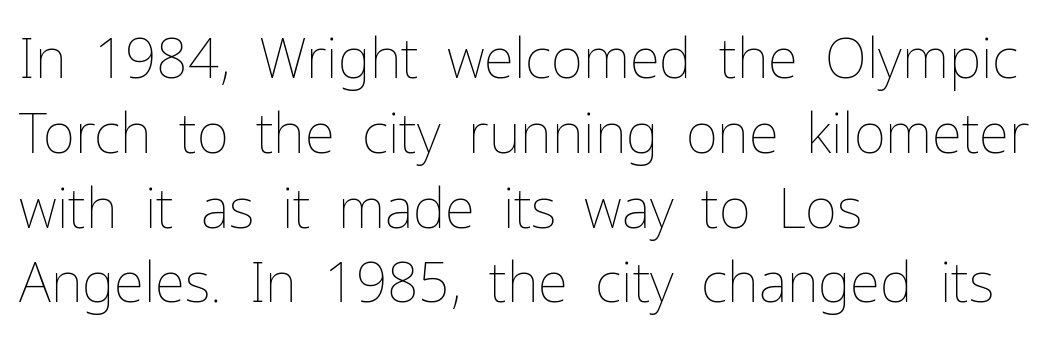
The image shows 55 px thin type, upright; set left-aligned, normal line spacing (1.36x), normal letter spacing, not underlined; low stroke contrast and a medium x-height.
